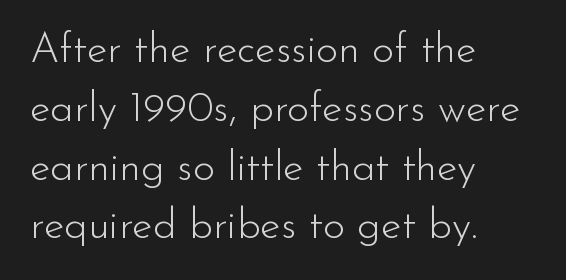
The image shows 42 px light sans-serif type, upright; set left-aligned, normal line spacing (1.4x), normal letter spacing, not underlined; low stroke contrast and a small x-height.
